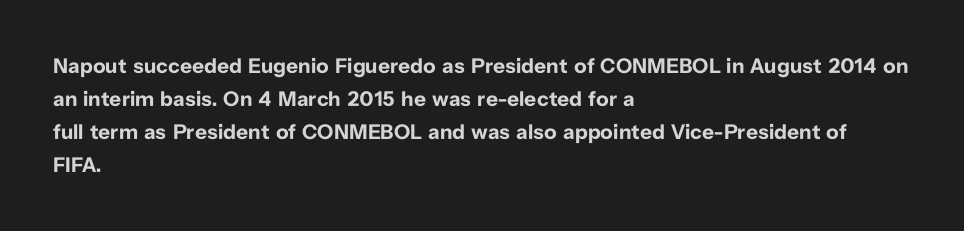
Q: Is the text bold? A: Yes.
Q: Is the text italic (slanted)? A: No, it is upright.
Q: Is the text underlined? A: No.
Q: How is the paragraph aligned? A: Left-aligned.
Q: Is the spacing between letters normal or unusually wide? A: Normal.
Q: Is the spacing between lines tight, normal or loose? A: Normal.
